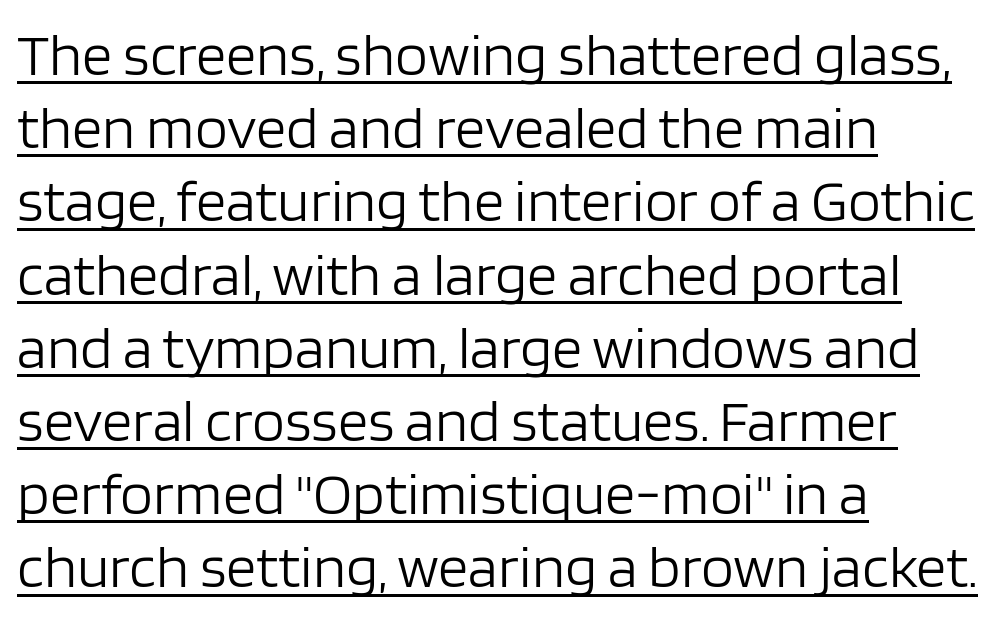
The font is comparable to plain body text, perhaps lighter. Character widths vary here, with narrow letters taking less room than wide ones. The glyphs are accompanied by a horizontal stroke just below them. Examine the stroke ends and you'll find no serifs. How are the letters spaced? Ordinarily, with no added tracking. Visually the block forms a straight wall on the left and a jagged coastline on the right.
